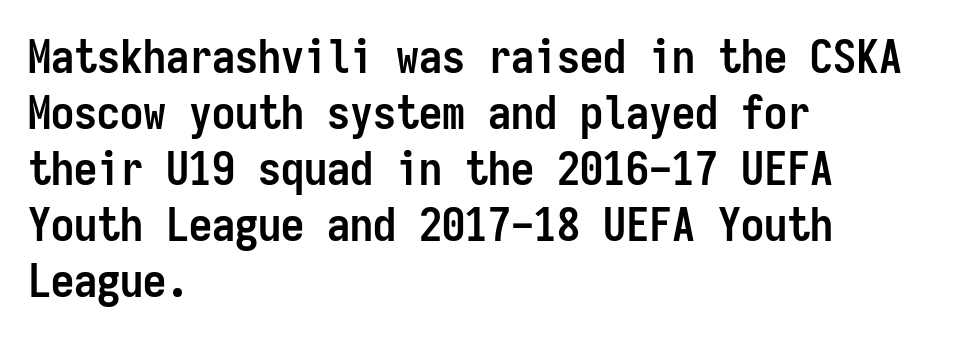
Q: Is the text bold? A: Yes.
Q: Is the text italic (slanted)? A: No, it is upright.
Q: Is the typeface a serif or a sans-serif typeface? A: Sans-serif.
Q: Is the text underlined? A: No.
Q: How is the paragraph aligned? A: Left-aligned.
Q: Is the spacing between letters normal or unusually wide? A: Normal.
Q: Width (condensed, normal, or wide)? A: Condensed.
Q: Stroke contrast? A: Low.
Q: x-height? A: Medium.
Q: Monospaced? A: Yes.
